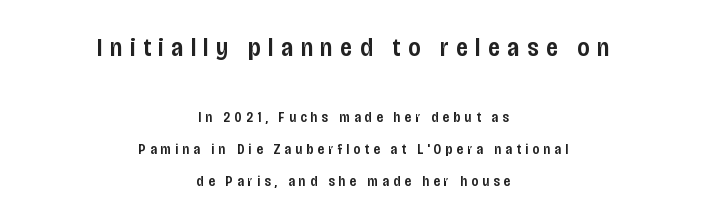
{"italic": "no", "bold": "semi", "underline": "no", "align": "center", "line_spacing": "loose", "line_spacing_ratio": 2.26, "letter_spacing": "wide", "letter_spacing_em": 0.31, "larger_block": "first", "size_ratio": 1.79, "glyph_px": 25}
